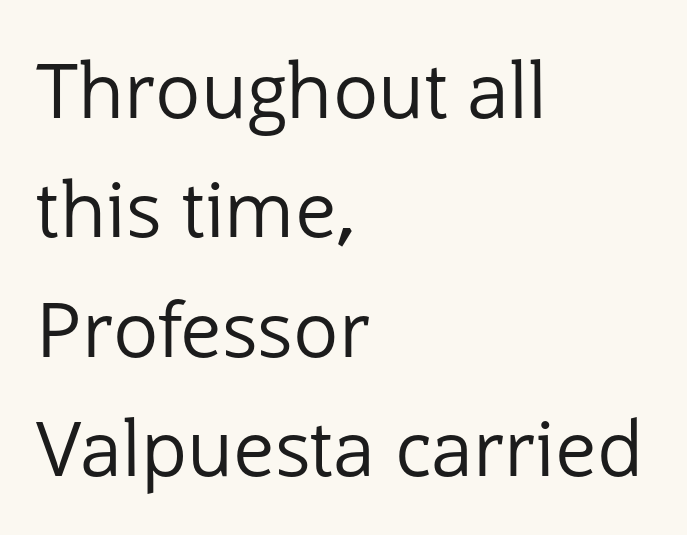
The image shows 76 px regular-weight sans-serif type, upright; set left-aligned, normal line spacing (1.57x), normal letter spacing, not underlined; low stroke contrast and a medium x-height.
